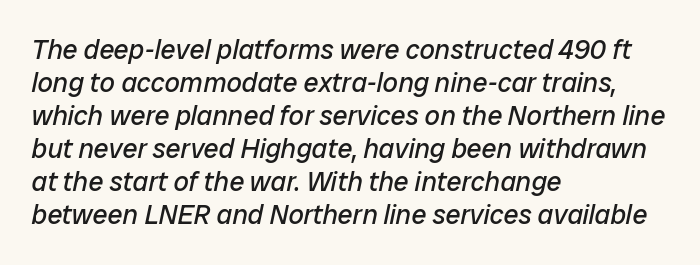
Plain, unruled lines of type. The typography opts for an oblique posture over an upright one. Default kerning and tracking; the words read as compact shapes. The setting favours the left margin, as ordinary paragraphs usually do. The strokes carry an ordinary text weight at most.
